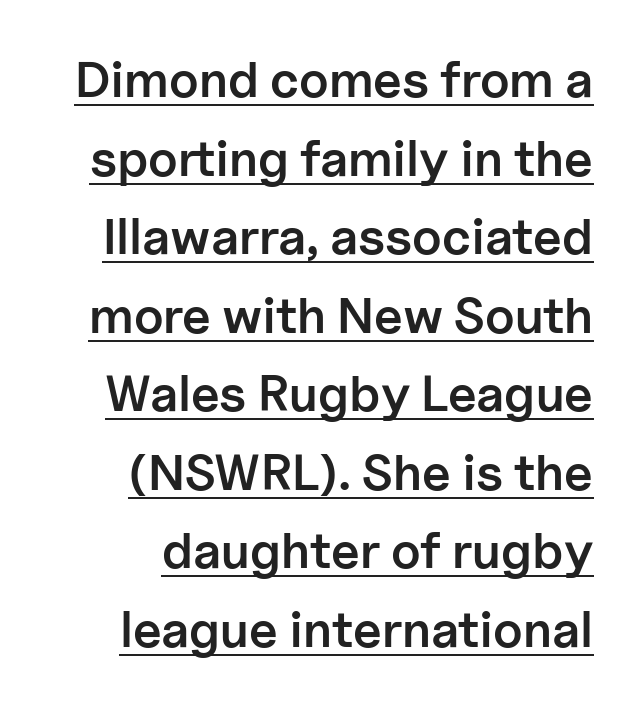
Q: Is the text bold? A: Semi-bold.
Q: Is the text italic (slanted)? A: No, it is upright.
Q: Is the typeface a serif or a sans-serif typeface? A: Sans-serif.
Q: Is the text underlined? A: Yes.
Q: Is the spacing between letters normal or unusually wide? A: Normal.
Q: Is the spacing between lines tight, normal or loose? A: Normal.
Q: Width (condensed, normal, or wide)? A: Normal.
Q: Stroke contrast? A: Low.
Q: x-height? A: Medium.
Q: Monospaced? A: No.
